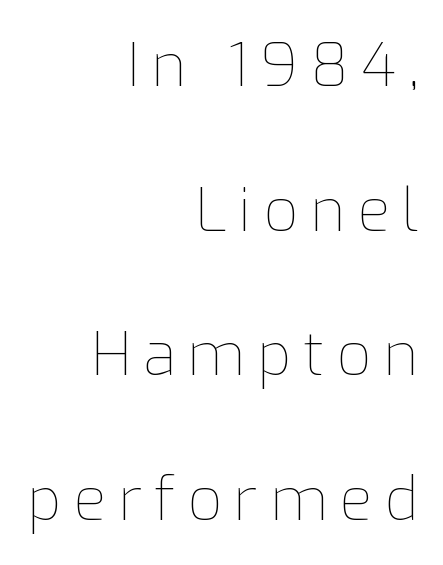
{"italic": "no", "bold": "no", "weight": "thin", "width": "normal", "stroke_contrast": "low", "x_height": "medium", "monospaced": "no", "underline": "no", "align": "right", "line_spacing": "loose", "line_spacing_ratio": 2.41, "letter_spacing": "wide", "letter_spacing_em": 0.2, "glyph_px": 60}
